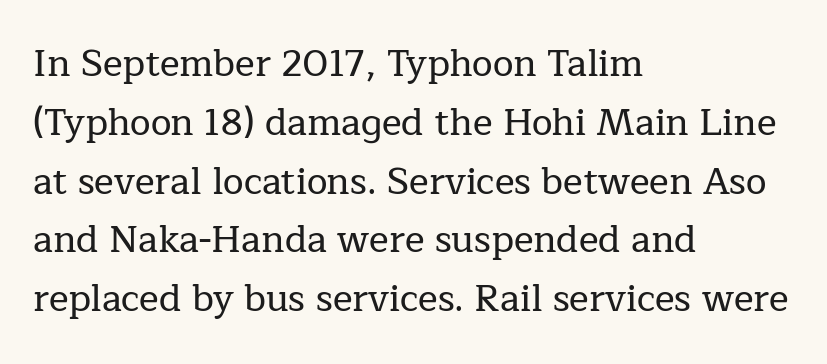
Q: Is the text italic (slanted)? A: No, it is upright.
Q: Is the typeface a serif or a sans-serif typeface? A: Serif.
Q: Is the text underlined? A: No.
Q: How is the paragraph aligned? A: Left-aligned.
Q: Is the spacing between letters normal or unusually wide? A: Normal.
Q: Is the spacing between lines tight, normal or loose? A: Normal.
Q: Width (condensed, normal, or wide)? A: Normal.
Q: Stroke contrast? A: Low.
Q: x-height? A: Medium.
Q: Monospaced? A: No.
